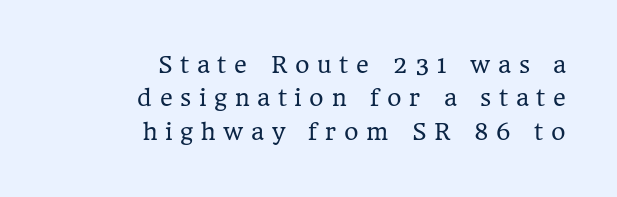
{"italic": "no", "bold": "no", "underline": "no", "align": "right", "line_spacing": "normal", "line_spacing_ratio": 1.52, "letter_spacing": "wide", "letter_spacing_em": 0.35, "glyph_px": 22}
